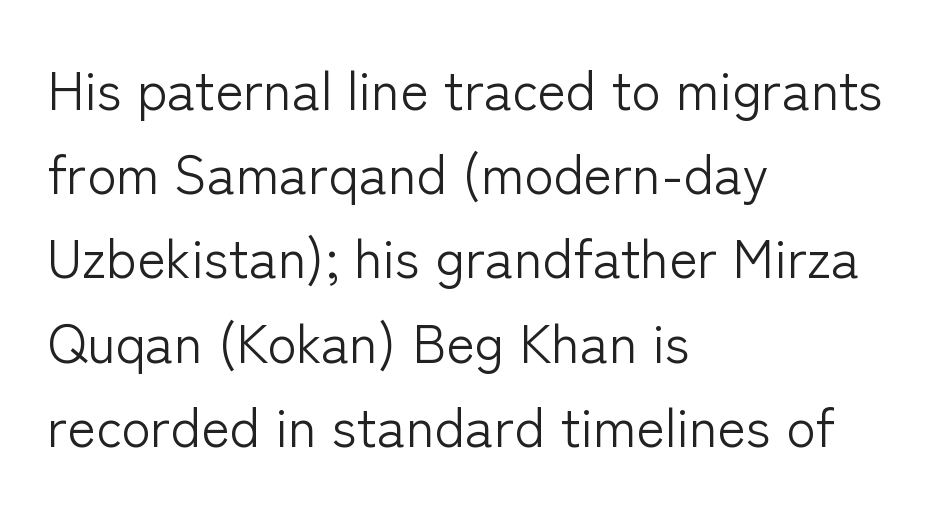
Compared with a typical body face, this is equally light or lighter still. Short and long lines alike share a common starting point at left. Each new line begins a customary step beneath the previous one. Unlike a traditional serif, this face leaves its strokes unadorned. Nobody drew a line under any word here. These lines were composed using upright roman letters.
